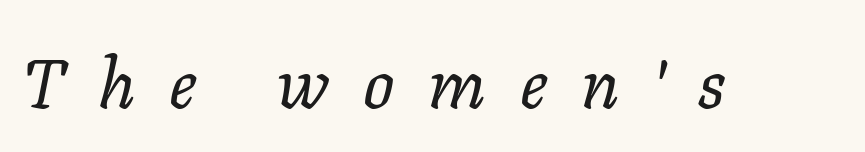
The passage shown is typed in a proportional face where columns would drift. A typesetter would call this heavily tracked-out type. Slant detected: the letters are inclined. The letters look calm and open, with moderate or lighter stems. Has an underline been added? It has not.
